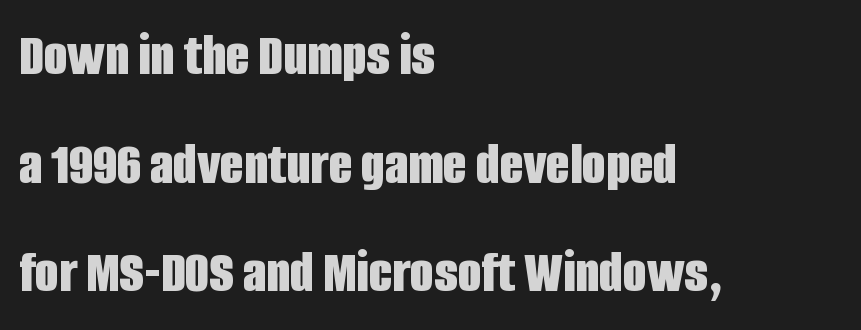
The face used here is proportionally spaced, like ordinary book or web type. Just letters on the line, the space beneath them empty. If you drew a ruler down the left edge, every line would touch it. Posture: straight, roman, zero tilt. Thick stems and heavy bowls — unmistakably bold.
